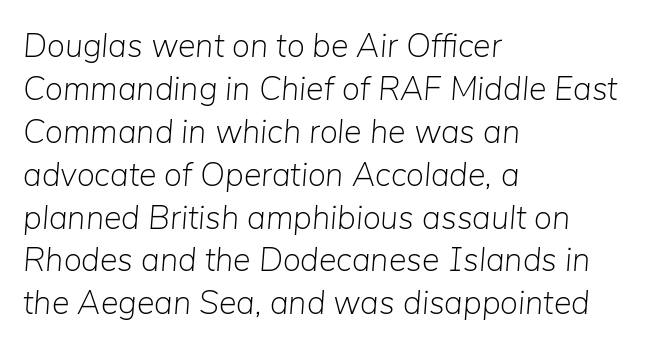
{"italic": "yes", "lean": "right", "slant_degrees": 5, "bold": "no", "weight": "light", "width": "normal", "stroke_contrast": "low", "x_height": "medium", "monospaced": "no", "underline": "no", "align": "left", "line_spacing": "normal", "line_spacing_ratio": 1.3, "letter_spacing": "normal", "letter_spacing_em": 0.0, "glyph_px": 33}
